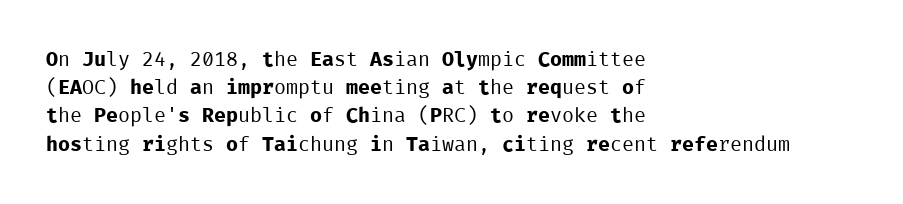
The image shows 20 px text type, upright; set left-aligned, normal line spacing (1.41x), normal letter spacing, not underlined.
